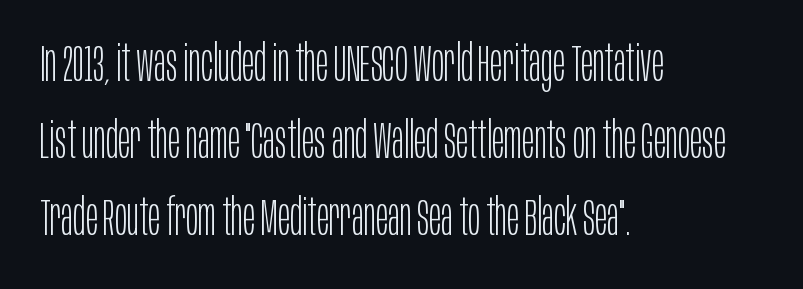
Q: Is the text bold? A: No.
Q: Is the text italic (slanted)? A: No, it is upright.
Q: Is the typeface a serif or a sans-serif typeface? A: Sans-serif.
Q: Is the text underlined? A: No.
Q: How is the paragraph aligned? A: Left-aligned.
Q: Is the spacing between letters normal or unusually wide? A: Normal.
Q: Is the spacing between lines tight, normal or loose? A: Normal.
Q: Width (condensed, normal, or wide)? A: Condensed.
Q: Stroke contrast? A: Low.
Q: x-height? A: Large.
Q: Monospaced? A: No.
